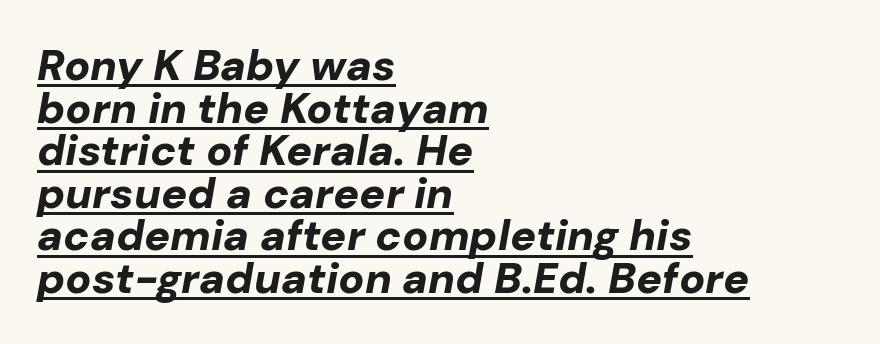
The image shows 43 px bold type, italic (leaning right); set left-aligned, tight line spacing (0.99x), normal letter spacing, underlined; low stroke contrast and a medium x-height.
